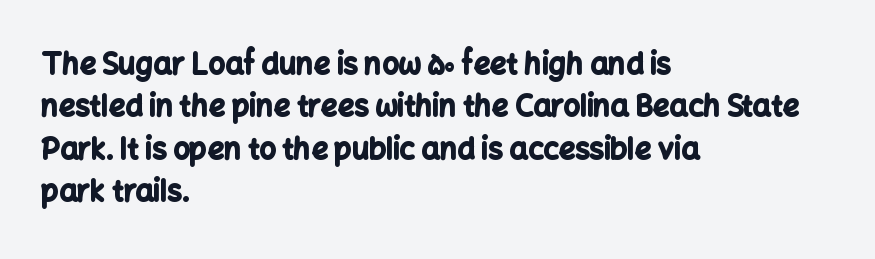
Q: Is the text bold? A: Yes.
Q: Is the text italic (slanted)? A: No, it is upright.
Q: Is the typeface a serif or a sans-serif typeface? A: Sans-serif.
Q: Is the text underlined? A: No.
Q: How is the paragraph aligned? A: Left-aligned.
Q: Is the spacing between letters normal or unusually wide? A: Normal.
Q: Is the spacing between lines tight, normal or loose? A: Normal.
Q: Width (condensed, normal, or wide)? A: Normal.
Q: Stroke contrast? A: Low.
Q: x-height? A: Medium.
Q: Monospaced? A: No.
